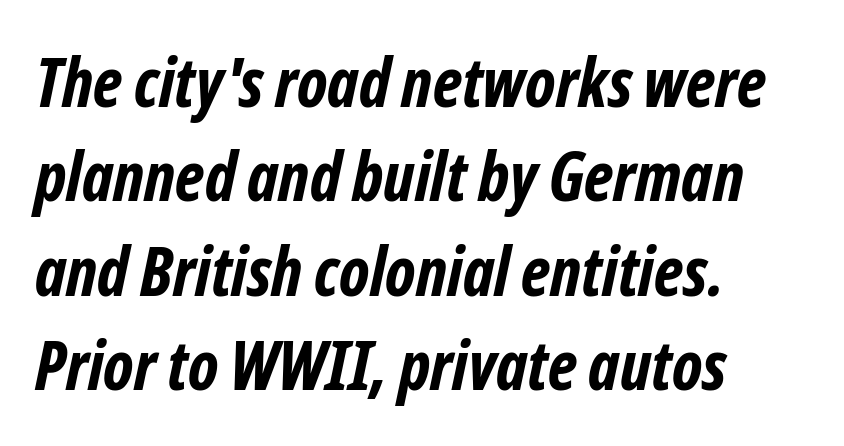
Spacing verdict: proportional, widths tailored to each character. Whoever set this chose a conventional vertical rhythm. Chunky letters — that's bold for sure. Words appear dense and cohesive because spacing is normal.
